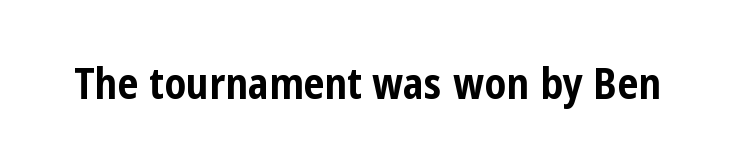
The image shows 42 px bold, condensed sans-serif type, upright; set normal letter spacing, not underlined; low stroke contrast and a medium x-height.
